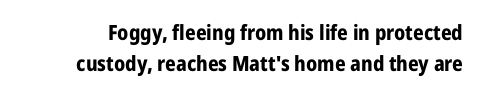
The vertical gap from one line to the next is medium. There is no visible air inserted between adjacent glyphs. Designer's note — italics off, roman on. Every letter is thick-stroked: bold, no question. Unmarked baselines from the first word to the last.
